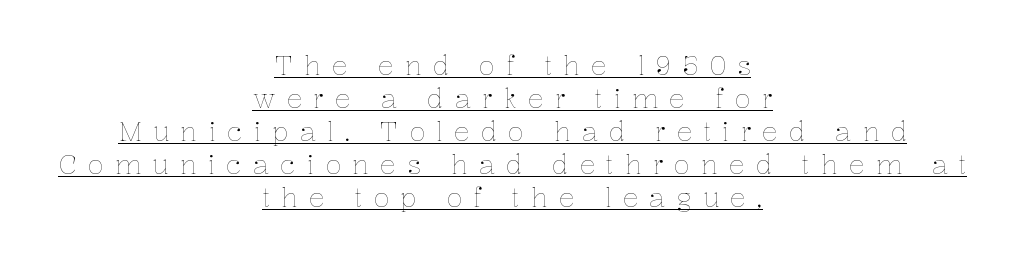
Q: Is the text bold? A: No.
Q: Is the text italic (slanted)? A: No, it is upright.
Q: Is the text underlined? A: Yes.
Q: How is the paragraph aligned? A: Centered.
Q: Is the spacing between letters normal or unusually wide? A: Unusually wide.
Q: Is the spacing between lines tight, normal or loose? A: Normal.
